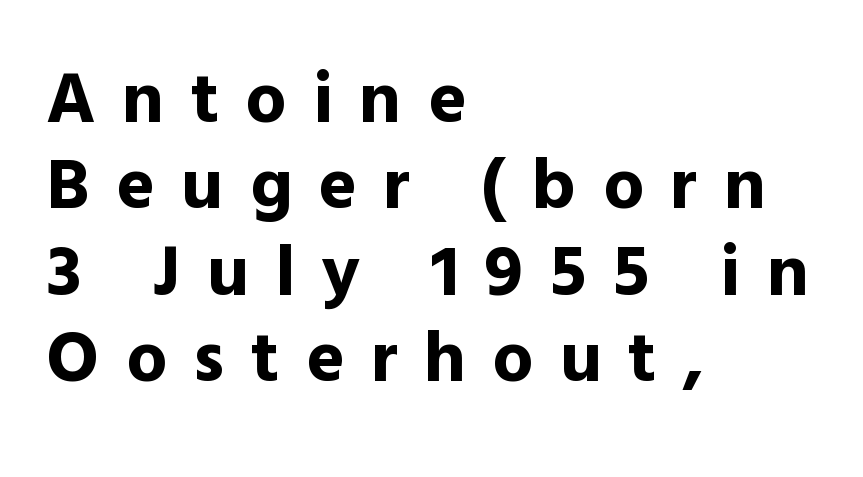
The image shows 72 px bold sans-serif type, upright; set left-aligned, line spacing 1.2x, unusually wide letter spacing (+0.37 em), not underlined; a medium x-height.
